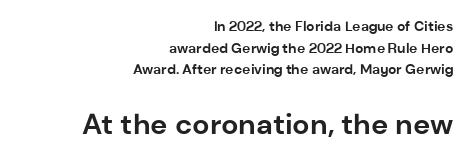
{"serif": "no", "italic": "no", "bold": "yes", "weight": "bold", "width": "normal", "stroke_contrast": "low", "x_height": "medium", "monospaced": "no", "underline": "no", "align": "right", "line_spacing": "normal", "line_spacing_ratio": 1.55, "letter_spacing": "normal", "letter_spacing_em": 0.0, "larger_block": "second", "size_ratio": 2.07, "glyph_px": 29}
